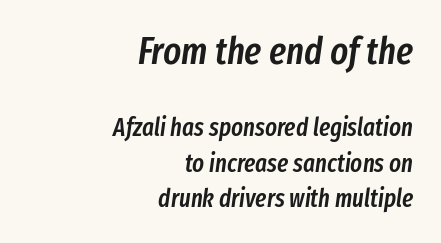
Lines of text with bare space underneath. Look at the tracking — it's just the regular setting, nothing added. A bit beefed up — I'd call it semibold rather than bold. Caption: multi-line text, flush right, ragged left.
